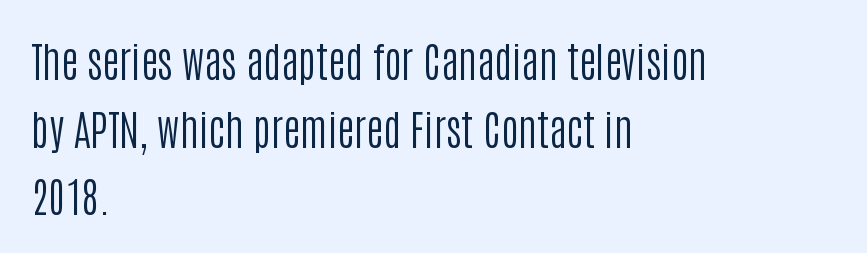
{"serif": "no", "italic": "no", "bold": "no", "weight": "regular", "width": "condensed", "stroke_contrast": "low", "x_height": "large", "monospaced": "no", "underline": "no", "align": "left", "line_spacing": "normal", "line_spacing_ratio": 1.61, "letter_spacing": "normal", "letter_spacing_em": 0.0, "glyph_px": 42}
